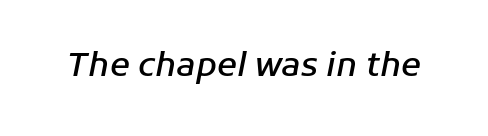
Unmarked baselines from the first word to the last. Would a proofreader flag this as italicized? Yes. The tracking reads as untouched default to a designer's eye. A fair bit of extra ink — the face is semibold, not bold.
